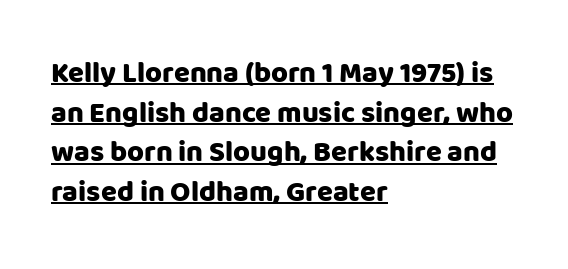
{"serif": "no", "italic": "no", "width": "normal", "stroke_contrast": "low", "x_height": "large", "monospaced": "no", "underline": "yes", "align": "left", "line_spacing": "normal", "line_spacing_ratio": 1.37, "letter_spacing": "normal", "letter_spacing_em": 0.0, "glyph_px": 29}
